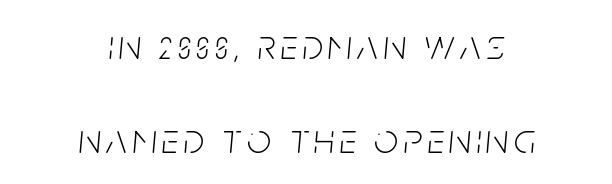
When letters slant like this, we call the style italic. The leading is generous, giving the passage an open texture. The rendering positions every line midway between the sides. Proportional: the letters do not fall into vertical columns. Unmarked baselines from the first word to the last.
